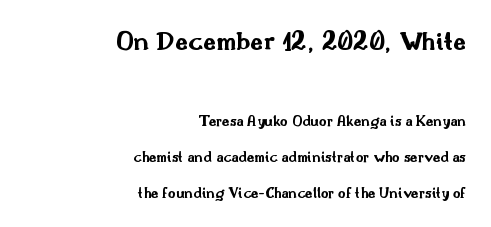
{"italic": "no", "bold": "yes", "underline": "no", "align": "right", "line_spacing": "loose", "line_spacing_ratio": 2.41, "letter_spacing": "normal", "letter_spacing_em": 0.0, "larger_block": "first", "size_ratio": 1.8, "glyph_px": 27}
